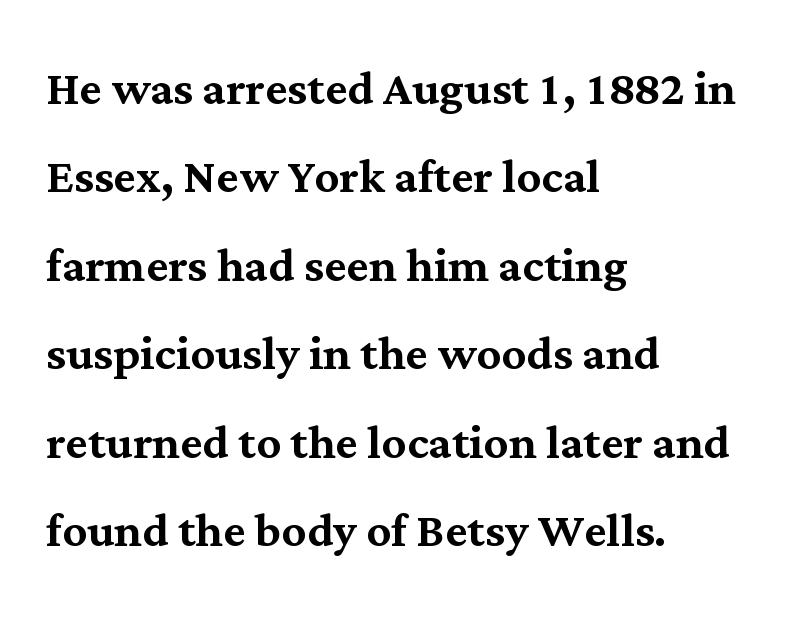
{"serif": "yes", "italic": "no", "width": "normal", "stroke_contrast": "medium", "x_height": "medium", "monospaced": "no", "underline": "no", "align": "left", "line_spacing": "normal", "line_spacing_ratio": 1.45, "letter_spacing": "normal", "letter_spacing_em": 0.0, "glyph_px": 61}
